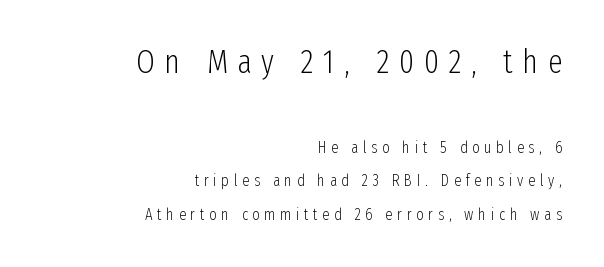
Do the characters align in a grid? No, the font is proportional. The line-height multiplier appears high, well above default. The letters stand straight up with perfectly vertical stems. The specimen omits any rule beneath the text block's lines.
